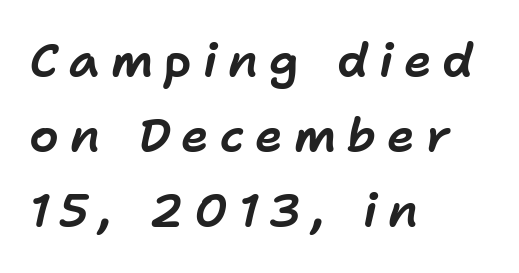
The rendering uses a moderate line-height, typical for paragraphs. Nobody drew a line under any word here. These lines are rendered in a variable-pitch font. Slant detected: the letters are inclined. Each line starts at the same left margin while the right side varies.
